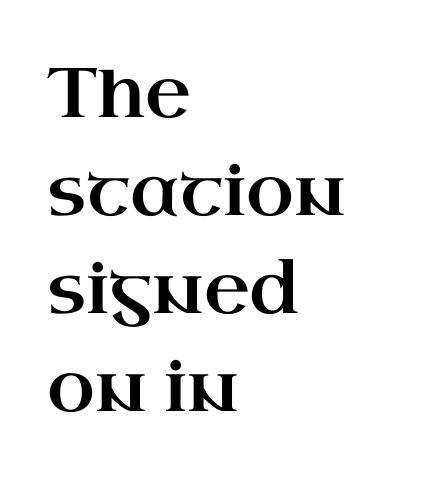
{"serif": "yes", "italic": "no", "width": "wide", "stroke_contrast": "high", "x_height": "small", "monospaced": "no", "underline": "no", "align": "left", "line_spacing": "normal", "line_spacing_ratio": 1.4, "letter_spacing": "normal", "letter_spacing_em": 0.0, "glyph_px": 70}
